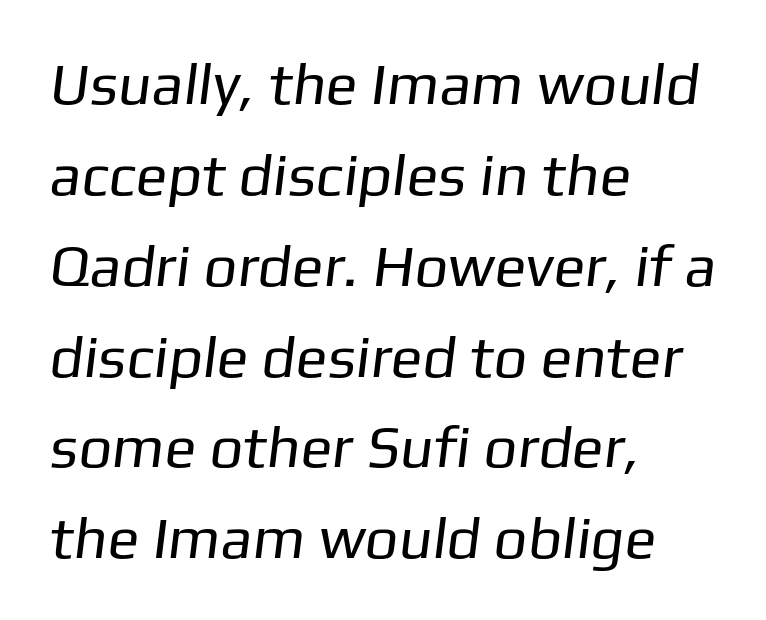
{"serif": "no", "bold": "no", "weight": "regular", "width": "normal", "stroke_contrast": "low", "x_height": "medium", "monospaced": "no", "underline": "no", "align": "left", "line_spacing": "normal", "line_spacing_ratio": 1.54, "letter_spacing": "normal", "letter_spacing_em": 0.0, "glyph_px": 59}
